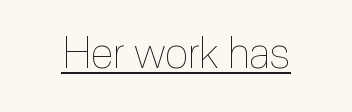
Tracking value appears to be zero — textbook default spacing. The passage shown is not bold in any degree. Each line of the rendering has a horizontal stroke beneath the glyphs. A typesetter would mark this as roman, not italic. The face used here is proportionally spaced, like ordinary book or web type.
